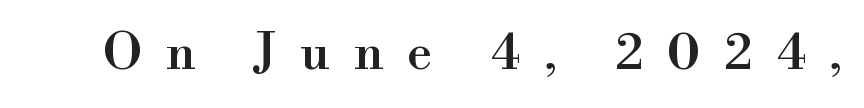
The image shows 50 px serif type, upright; set unusually wide letter spacing (+0.48 em), not underlined; a small x-height.
